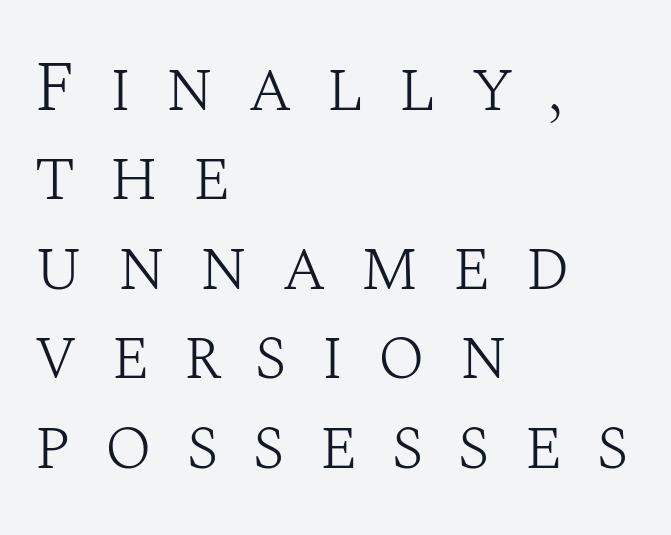
A clean baseline with only descenders dipping below it. Layout note: lines flush left. A roman cut, with each character standing at attention. Whoever set this chose a conventional vertical rhythm. The passage shown is typed in a proportional face where columns would drift.
